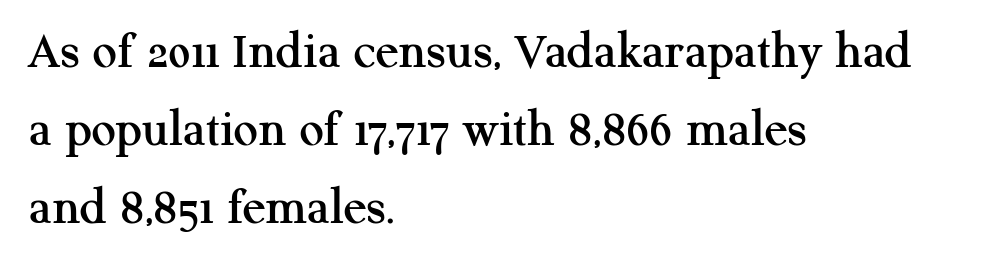
Bare-footed words on every line. Unlike a clean sans, this face finishes its strokes with serifs. Look at the tracking — it's just the regular setting, nothing added. Students, observe: this is what conventionally led text looks like.
